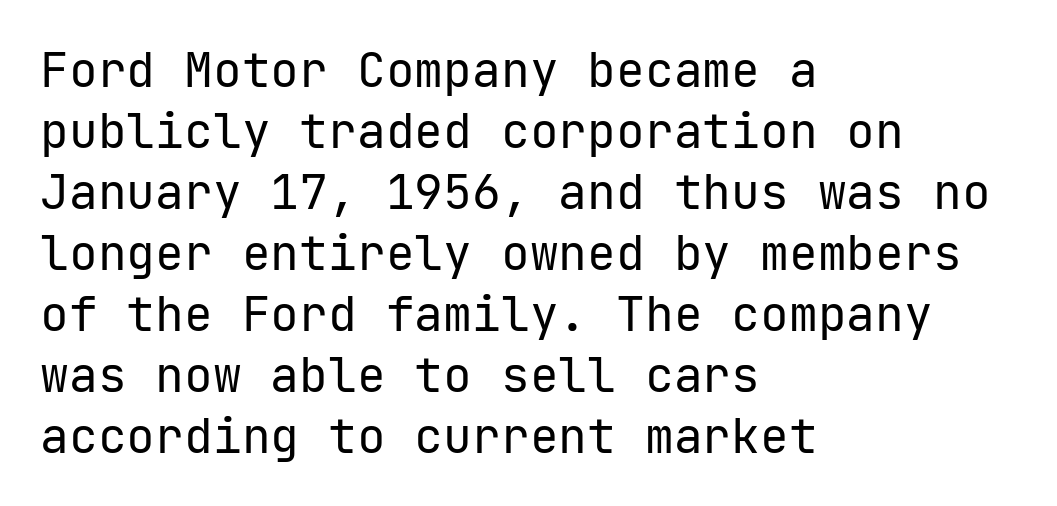
{"serif": "no", "italic": "no", "bold": "no", "weight": "regular", "width": "normal", "stroke_contrast": "low", "x_height": "medium", "monospaced": "yes", "underline": "no", "align": "left", "line_spacing": "normal", "line_spacing_ratio": 1.27, "letter_spacing": "normal", "letter_spacing_em": 0.0, "glyph_px": 48}
